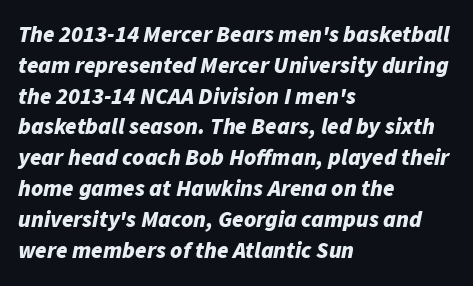
Q: Is the text bold? A: Yes.
Q: Is the text italic (slanted)? A: Yes, it leans right by about 11 degrees.
Q: Is the text underlined? A: No.
Q: How is the paragraph aligned? A: Left-aligned.
Q: Is the spacing between letters normal or unusually wide? A: Normal.
Q: Is the spacing between lines tight, normal or loose? A: Normal.
